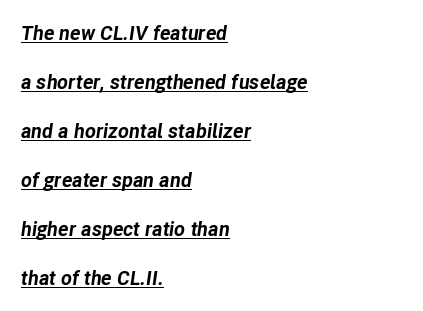
The image shows 20 px bold type, italic (leaning right); set left-aligned, loose line spacing (2.45x), normal letter spacing, underlined.
